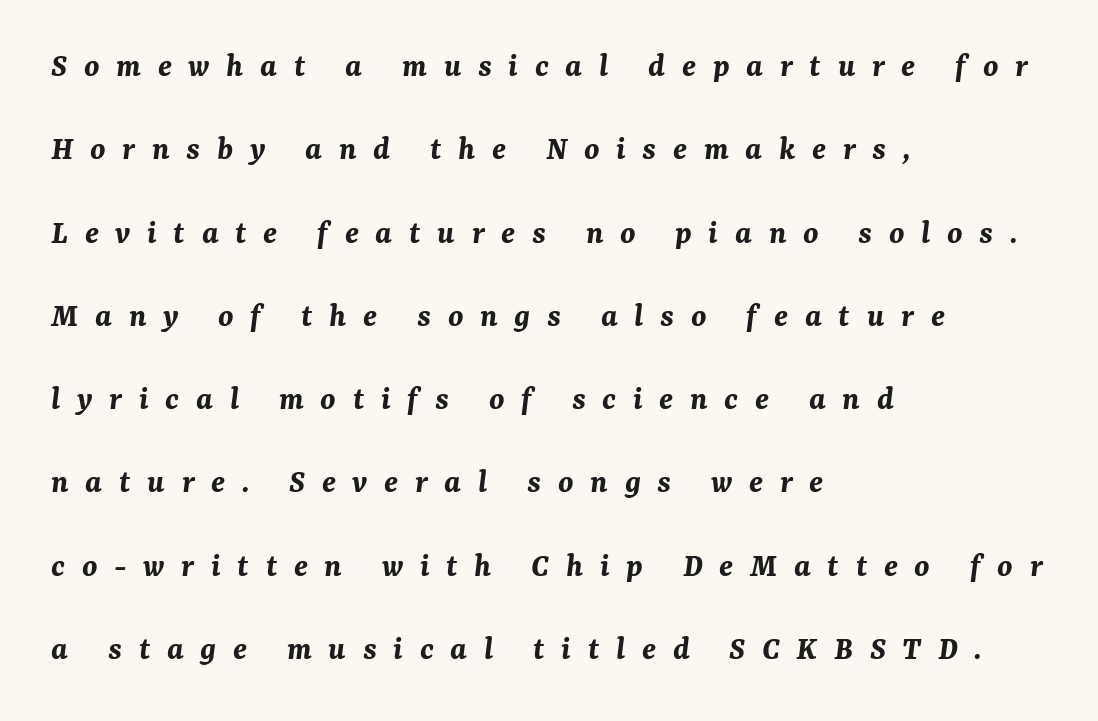
{"italic": "yes", "lean": "right", "slant_degrees": 7, "bold": "yes", "weight": "bold", "width": "normal", "stroke_contrast": "medium", "x_height": "medium", "monospaced": "no", "underline": "no", "align": "left", "line_spacing": "loose", "line_spacing_ratio": 2.45, "letter_spacing": "wide", "letter_spacing_em": 0.49, "glyph_px": 34}
